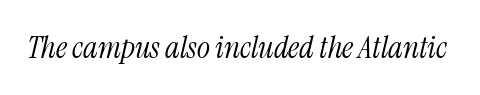
Q: Is the text bold? A: No.
Q: Is the text italic (slanted)? A: Yes, it leans right by about 13 degrees.
Q: Is the typeface a serif or a sans-serif typeface? A: Serif.
Q: Is the text underlined? A: No.
Q: Is the spacing between letters normal or unusually wide? A: Normal.
Q: Width (condensed, normal, or wide)? A: Condensed.
Q: Stroke contrast? A: Medium.
Q: x-height? A: Medium.
Q: Monospaced? A: No.
